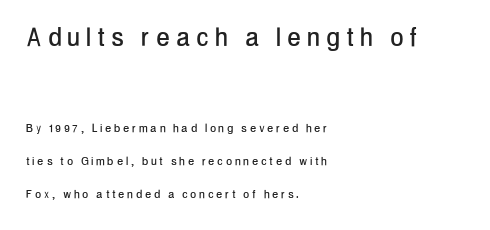
The image shows 31 px condensed sans-serif type, upright; set left-aligned, loose line spacing (2.34x), unusually wide letter spacing (+0.23 em), not underlined; the first (top) block is 2.21x larger; low stroke contrast and a medium x-height.
